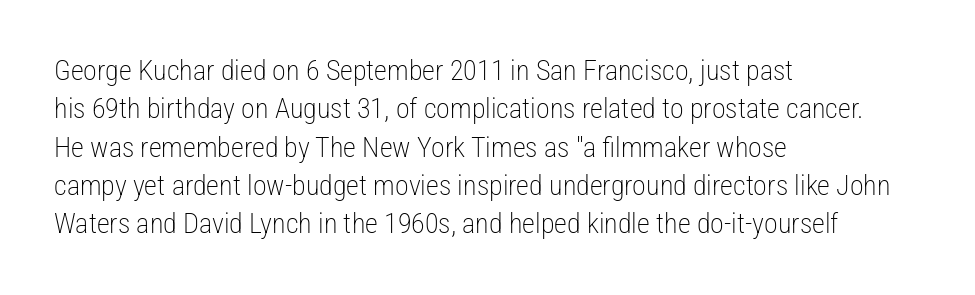
{"serif": "no", "italic": "no", "bold": "no", "weight": "light", "width": "condensed", "stroke_contrast": "low", "x_height": "medium", "monospaced": "no", "underline": "no", "align": "left", "line_spacing": "normal", "line_spacing_ratio": 1.37, "letter_spacing": "normal", "letter_spacing_em": 0.0, "glyph_px": 28}
